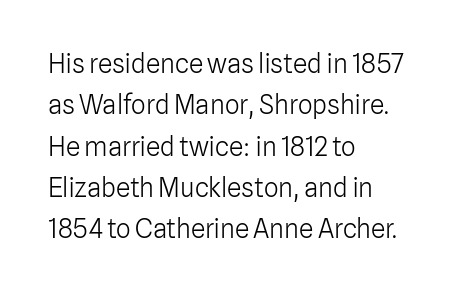
{"italic": "no", "bold": "no", "underline": "no", "align": "left", "line_spacing": "normal", "line_spacing_ratio": 1.59, "letter_spacing": "normal", "letter_spacing_em": 0.0, "glyph_px": 26}
